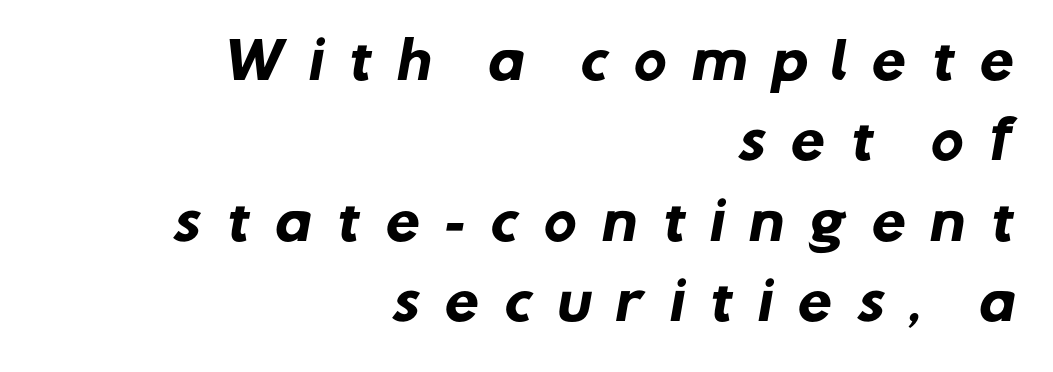
{"serif": "no", "bold": "yes", "weight": "heavy", "width": "normal", "stroke_contrast": "low", "x_height": "medium", "monospaced": "no", "underline": "no", "align": "right", "line_spacing": "normal", "line_spacing_ratio": 1.61, "letter_spacing": "wide", "letter_spacing_em": 0.46, "glyph_px": 50}
